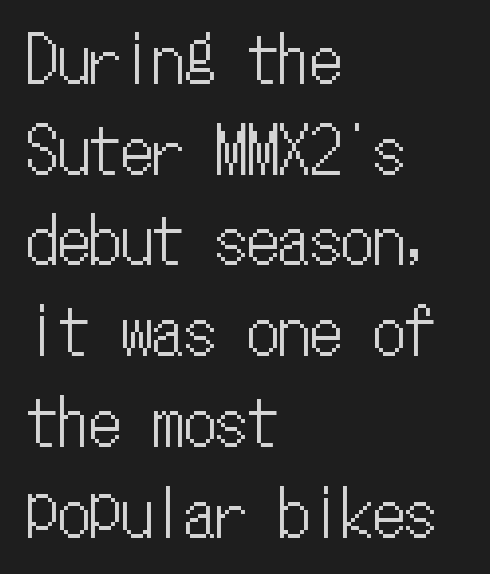
Q: Is the text italic (slanted)? A: No, it is upright.
Q: Is the text underlined? A: No.
Q: How is the paragraph aligned? A: Left-aligned.
Q: Is the spacing between letters normal or unusually wide? A: Normal.
Q: Is the spacing between lines tight, normal or loose? A: Normal.
Q: Width (condensed, normal, or wide)? A: Condensed.
Q: Stroke contrast? A: Low.
Q: x-height? A: Medium.
Q: Monospaced? A: Yes.
